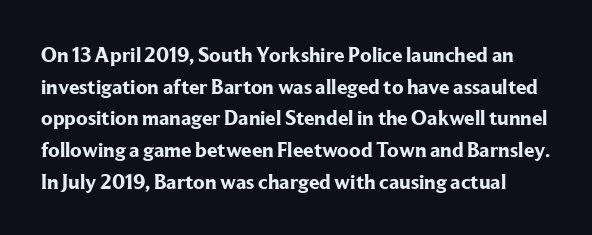
{"italic": "no", "bold": "yes", "underline": "no", "line_spacing": "normal", "line_spacing_ratio": 1.51, "letter_spacing": "normal", "letter_spacing_em": 0.0, "glyph_px": 21}
